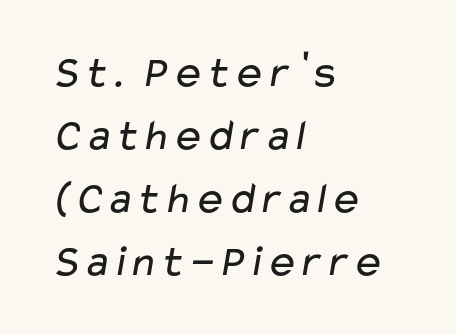
Q: Is the text bold? A: No.
Q: Is the typeface a serif or a sans-serif typeface? A: Sans-serif.
Q: Is the text underlined? A: No.
Q: How is the paragraph aligned? A: Left-aligned.
Q: Is the spacing between letters normal or unusually wide? A: Normal.
Q: Is the spacing between lines tight, normal or loose? A: Normal.
Q: Width (condensed, normal, or wide)? A: Wide.
Q: Stroke contrast? A: Low.
Q: x-height? A: Medium.
Q: Monospaced? A: No.
